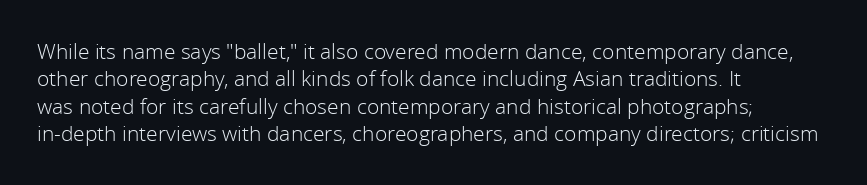
{"italic": "no", "bold": "no", "underline": "no", "align": "left", "line_spacing": "normal", "line_spacing_ratio": 1.3, "letter_spacing": "normal", "letter_spacing_em": 0.0, "glyph_px": 21}
